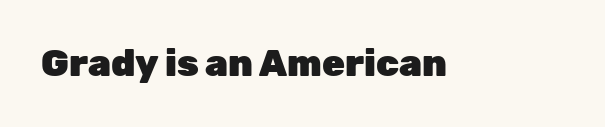
Character widths vary here, with narrow letters taking less room than wide ones. To sum up the face: it is a sans, with no serifs. A clean baseline with only descenders dipping below it. Its strokes are broad and dark, the hallmark of bold type. Caption: standard tracking, unaltered.
